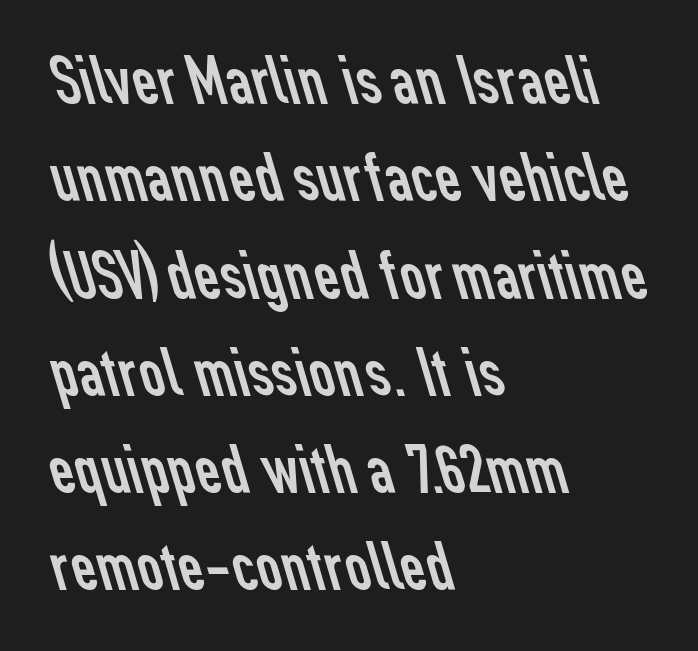
Q: Is the text bold? A: No.
Q: Is the typeface a serif or a sans-serif typeface? A: Sans-serif.
Q: Is the text underlined? A: No.
Q: How is the paragraph aligned? A: Left-aligned.
Q: Is the spacing between letters normal or unusually wide? A: Normal.
Q: Is the spacing between lines tight, normal or loose? A: Normal.
Q: Width (condensed, normal, or wide)? A: Normal.
Q: Stroke contrast? A: Low.
Q: x-height? A: Medium.
Q: Monospaced? A: No.
